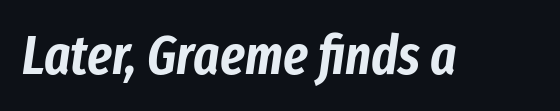
{"italic": "yes", "lean": "right", "slant_degrees": 8, "width": "condensed", "stroke_contrast": "low", "x_height": "medium", "monospaced": "no", "underline": "no", "letter_spacing": "normal", "letter_spacing_em": 0.0, "glyph_px": 55}
